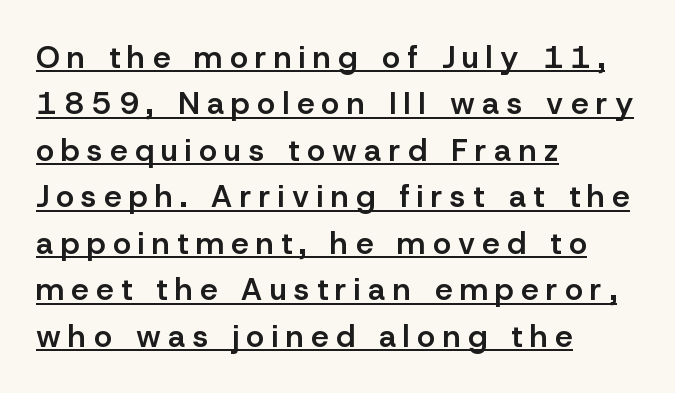
The image shows 31 px semibold sans-serif type, upright; set left-aligned, normal line spacing (1.5x), unusually wide letter spacing (+0.24 em), underlined; low stroke contrast and a medium x-height.
